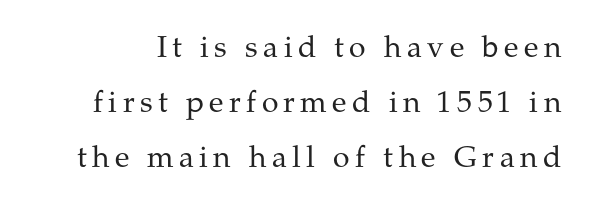
No chunkiness to these letters — they're not bold. A typesetter would call this proportional, since set widths differ per character. Characters remain perfectly vertical along every line. Type style note: has serifs. Beneath every word, the page is bare.
